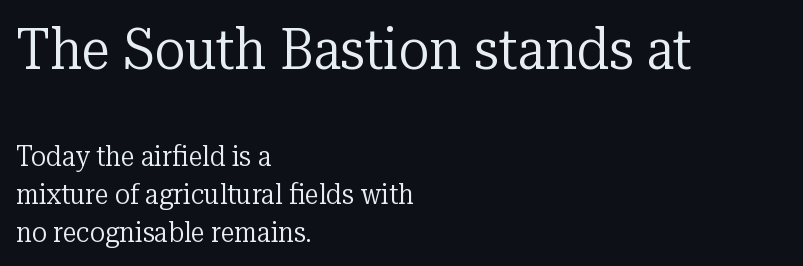
{"serif": "yes", "italic": "no", "bold": "no", "weight": "regular", "width": "normal", "stroke_contrast": "low", "x_height": "medium", "monospaced": "no", "underline": "no", "align": "left", "line_spacing": "normal", "line_spacing_ratio": 1.37, "letter_spacing": "normal", "letter_spacing_em": 0.0, "larger_block": "first", "size_ratio": 2.04, "glyph_px": 57}
